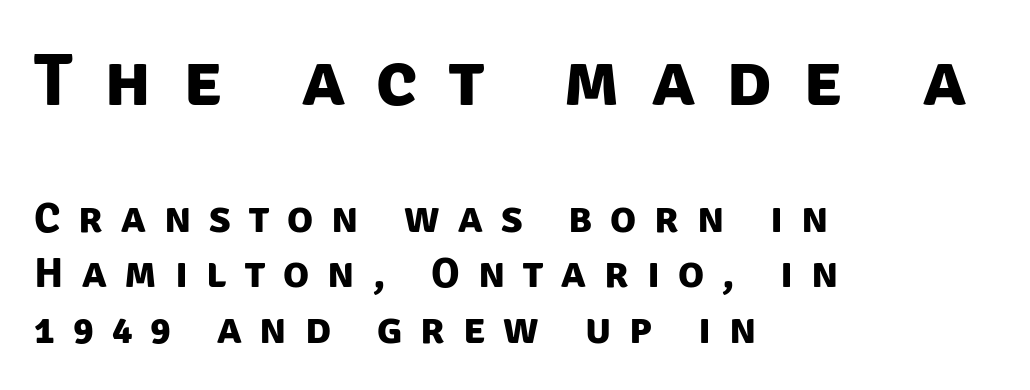
{"serif": "no", "bold": "yes", "weight": "bold", "width": "normal", "stroke_contrast": "low", "x_height": "large", "monospaced": "no", "underline": "no", "align": "left", "line_spacing": "normal", "line_spacing_ratio": 1.29, "letter_spacing": "wide", "letter_spacing_em": 0.42, "larger_block": "first", "size_ratio": 1.74, "glyph_px": 75}
